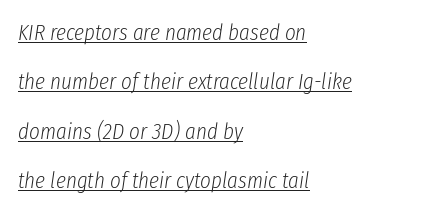
{"italic": "yes", "lean": "right", "slant_degrees": 8, "bold": "no", "underline": "yes", "align": "left", "line_spacing": "loose", "line_spacing_ratio": 2.15, "letter_spacing": "normal", "letter_spacing_em": 0.0, "glyph_px": 23}
